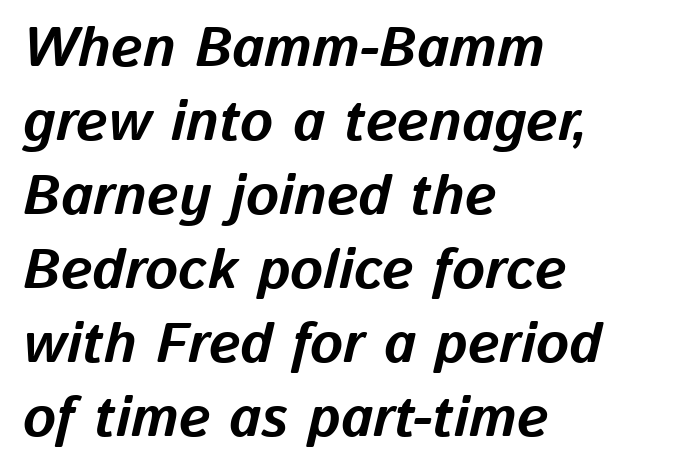
{"italic": "yes", "lean": "right", "slant_degrees": 13, "bold": "yes", "weight": "bold", "width": "normal", "stroke_contrast": "low", "x_height": "medium", "monospaced": "no", "underline": "no", "align": "left", "line_spacing": "normal", "line_spacing_ratio": 1.32, "letter_spacing": "normal", "letter_spacing_em": 0.0, "glyph_px": 56}
